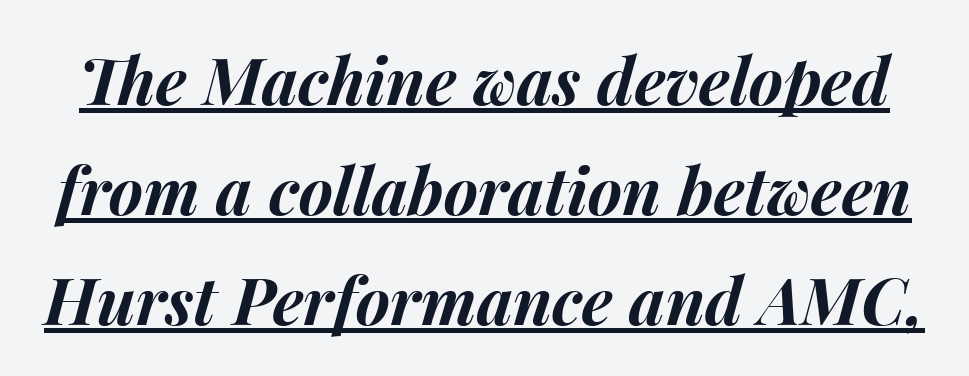
The image shows 65 px bold type, italic (leaning right); set normal line spacing (1.69x), normal letter spacing, underlined; medium stroke contrast and a medium x-height.
